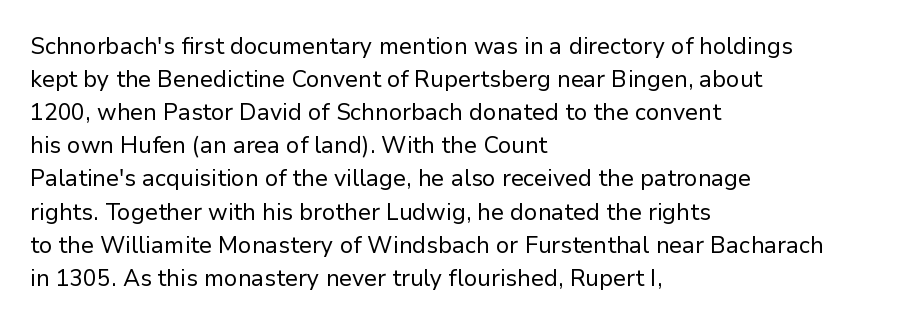
Q: Is the text bold? A: No.
Q: Is the text italic (slanted)? A: No, it is upright.
Q: Is the text underlined? A: No.
Q: How is the paragraph aligned? A: Left-aligned.
Q: Is the spacing between letters normal or unusually wide? A: Normal.
Q: Is the spacing between lines tight, normal or loose? A: Normal.
